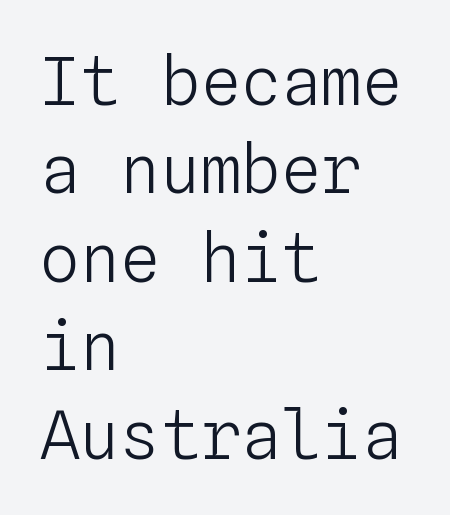
The image shows 67 px light type, upright, monospaced; set left-aligned, normal line spacing (1.32x), normal letter spacing, not underlined; low stroke contrast and a medium x-height.
